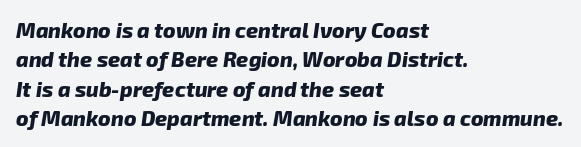
Q: Is the text bold? A: Yes.
Q: Is the text underlined? A: No.
Q: How is the paragraph aligned? A: Left-aligned.
Q: Is the spacing between letters normal or unusually wide? A: Normal.
Q: Is the spacing between lines tight, normal or loose? A: Normal.
